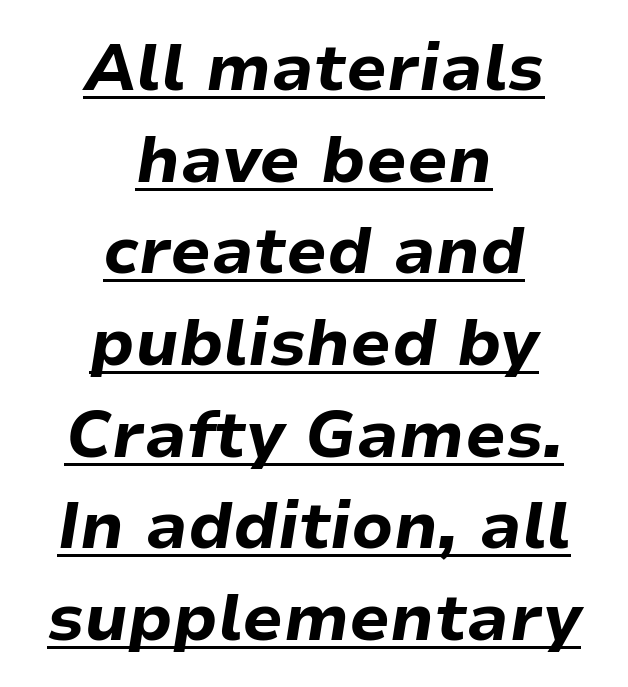
The image shows 65 px bold type, italic (leaning right); set centered, normal line spacing (1.41x), normal letter spacing, underlined; low stroke contrast and a medium x-height.
